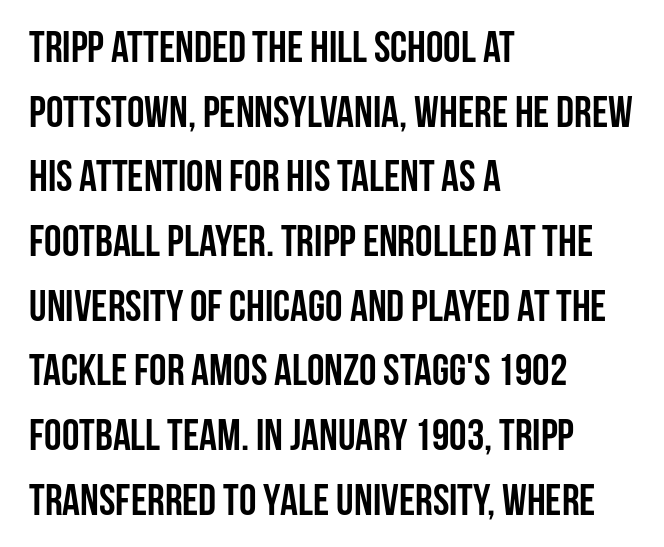
One glance says typical: line gaps are just what's usual. The rendering uses natural spacing where letterforms have individual widths. The setting favours the left margin, as ordinary paragraphs usually do. Rule under the text: the space is simply empty. You can tell it's not italic because the verticals are truly vertical.
